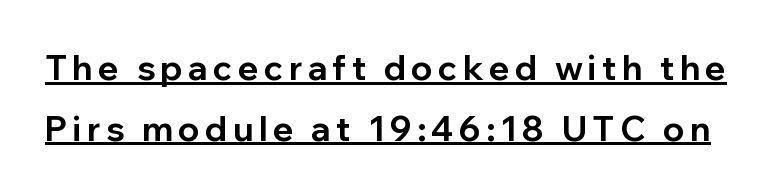
Q: Is the text bold? A: Yes.
Q: Is the text italic (slanted)? A: No, it is upright.
Q: Is the typeface a serif or a sans-serif typeface? A: Sans-serif.
Q: Is the text underlined? A: Yes.
Q: Width (condensed, normal, or wide)? A: Normal.
Q: Stroke contrast? A: Low.
Q: x-height? A: Medium.
Q: Monospaced? A: No.
